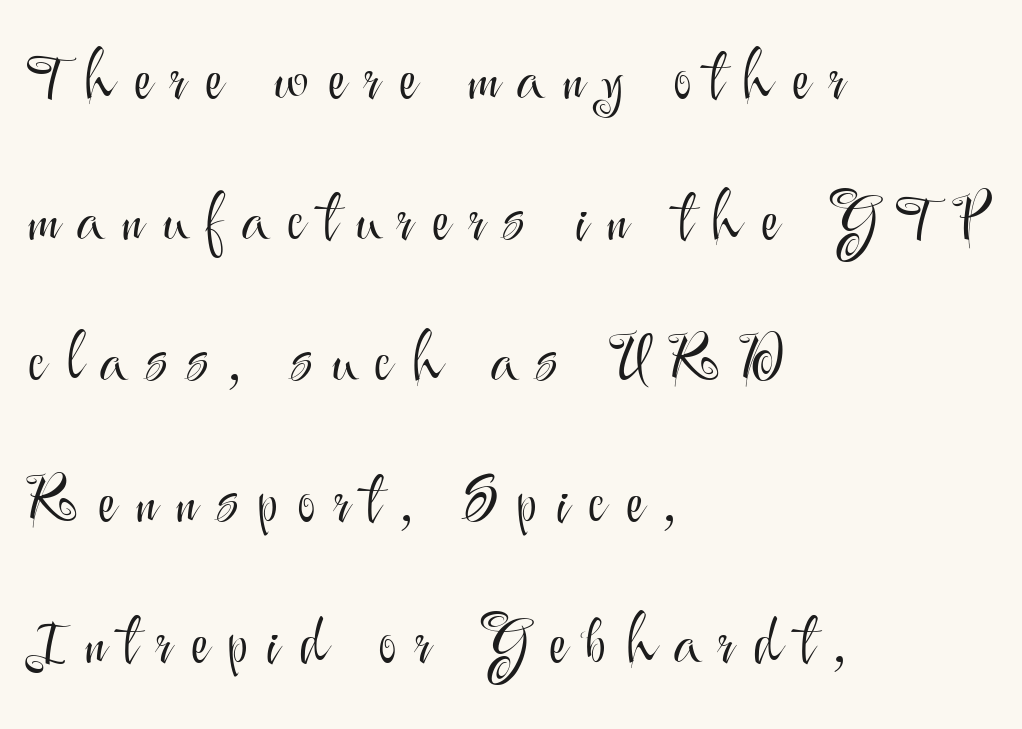
Q: Is the text bold? A: No.
Q: Is the typeface a serif or a sans-serif typeface? A: Sans-serif.
Q: Is the text underlined? A: No.
Q: How is the paragraph aligned? A: Left-aligned.
Q: Is the spacing between letters normal or unusually wide? A: Unusually wide.
Q: Is the spacing between lines tight, normal or loose? A: Loose.
Q: Width (condensed, normal, or wide)? A: Normal.
Q: Stroke contrast? A: Medium.
Q: x-height? A: Small.
Q: Monospaced? A: No.
